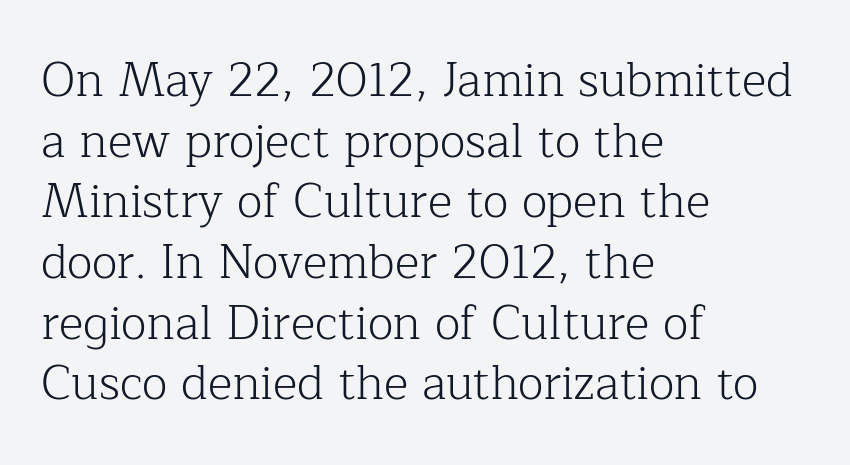
{"serif": "yes", "italic": "no", "bold": "no", "weight": "light", "width": "normal", "stroke_contrast": "low", "x_height": "medium", "monospaced": "no", "underline": "no", "align": "left", "line_spacing": "normal", "line_spacing_ratio": 1.29, "letter_spacing": "normal", "letter_spacing_em": 0.0, "glyph_px": 47}
